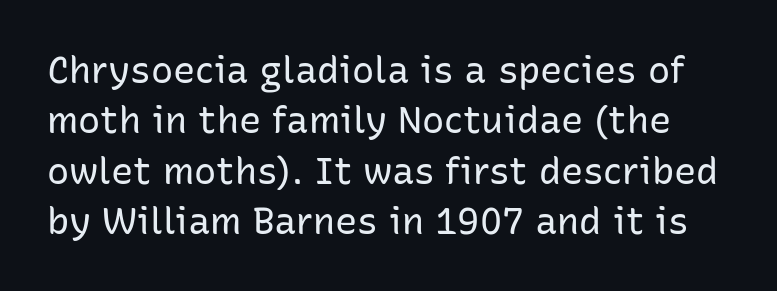
The image shows 37 px regular-weight sans-serif type, upright; set normal line spacing (1.36x), normal letter spacing, not underlined; low stroke contrast and a medium x-height.
